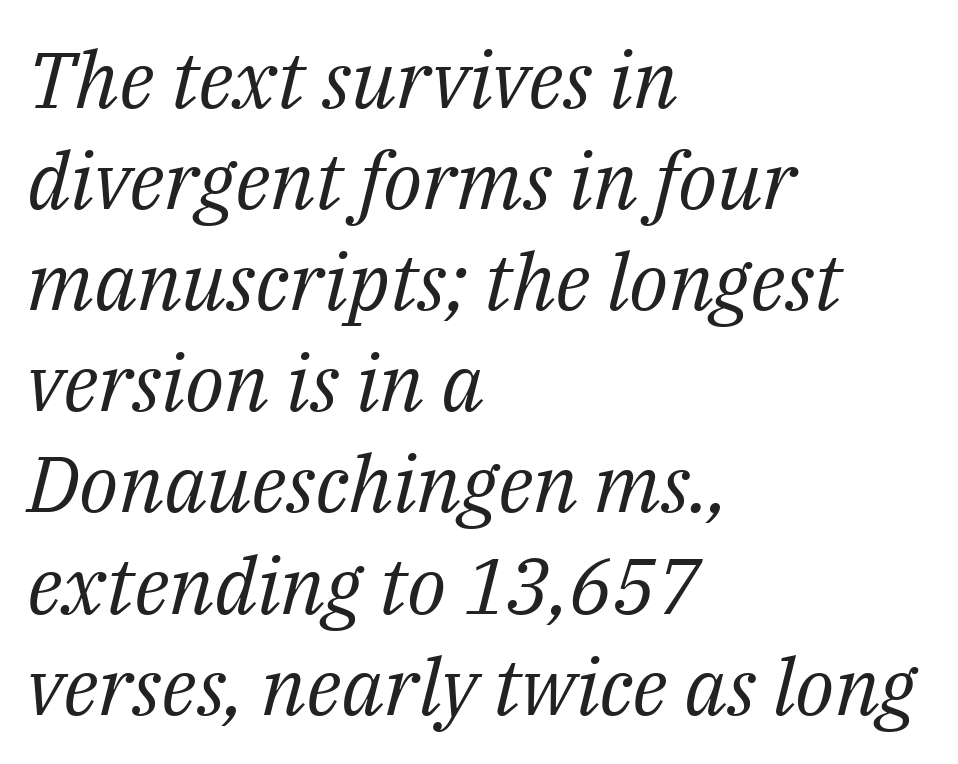
Q: Is the text bold? A: No.
Q: Is the text italic (slanted)? A: Yes, it leans right by about 14 degrees.
Q: Is the typeface a serif or a sans-serif typeface? A: Serif.
Q: Is the text underlined? A: No.
Q: How is the paragraph aligned? A: Left-aligned.
Q: Is the spacing between letters normal or unusually wide? A: Normal.
Q: Is the spacing between lines tight, normal or loose? A: Normal.
Q: Width (condensed, normal, or wide)? A: Normal.
Q: Stroke contrast? A: Medium.
Q: x-height? A: Medium.
Q: Monospaced? A: No.
